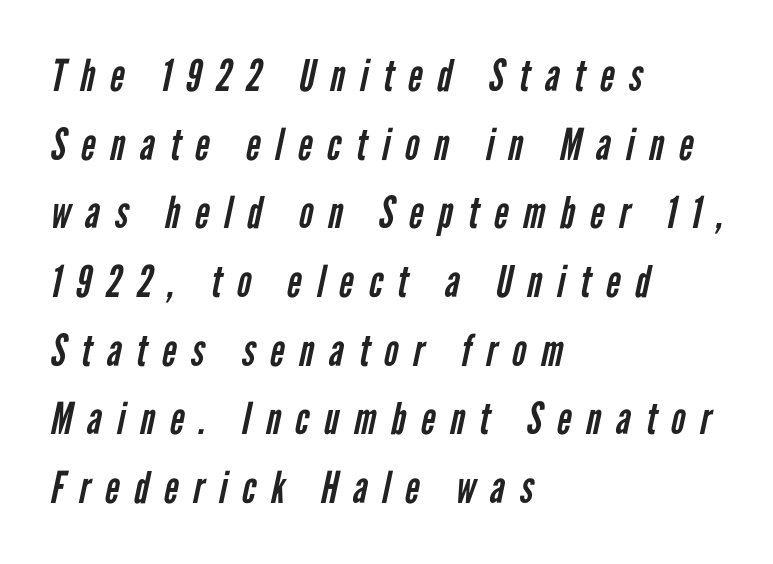
{"serif": "no", "bold": "no", "weight": "regular", "width": "condensed", "stroke_contrast": "low", "x_height": "medium", "monospaced": "no", "underline": "no", "align": "left", "line_spacing": "normal", "line_spacing_ratio": 1.56, "letter_spacing": "wide", "letter_spacing_em": 0.34, "glyph_px": 44}
